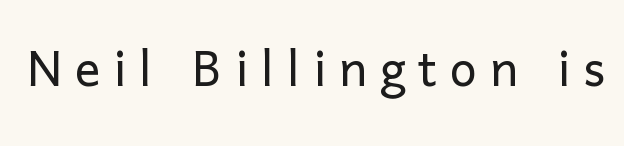
{"serif": "no", "italic": "no", "bold": "no", "weight": "light", "width": "normal", "stroke_contrast": "low", "x_height": "medium", "monospaced": "no", "underline": "no", "letter_spacing": "wide", "letter_spacing_em": 0.2, "glyph_px": 64}
